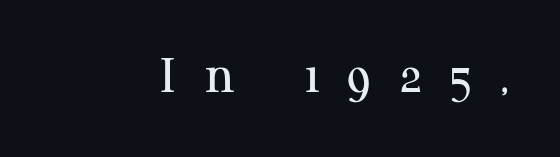
Tracking value appears strongly positive — letters spread wide. Stroke terminals: seriffed. Style check: upright. The characters are drawn with everyday or finer stroke widths. Do the characters align in a grid? No, the font is proportional.
